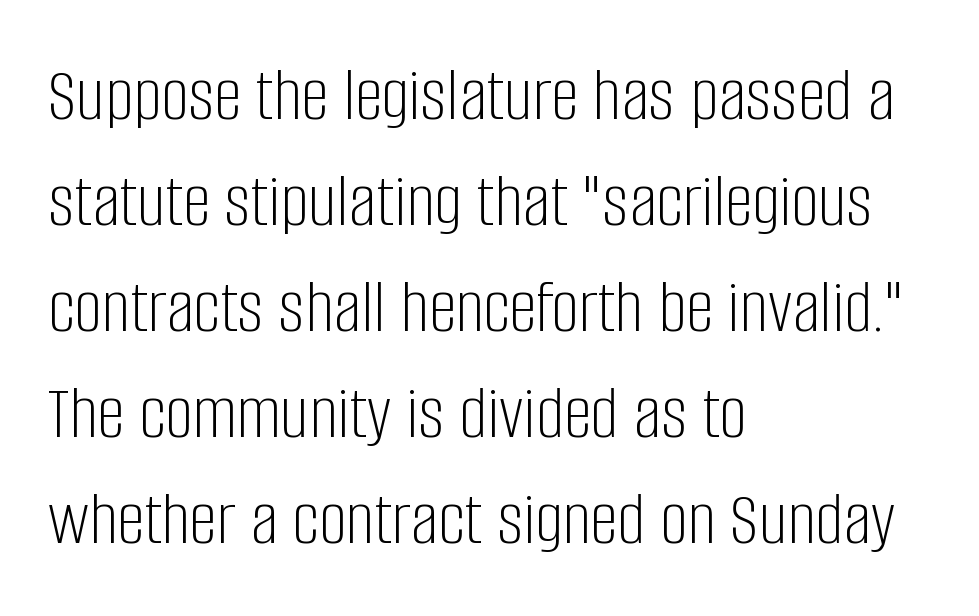
A typesetter would label this face a sans. These glyphs show unthickened strokes, regular width or finer. Proportional: the letters do not fall into vertical columns. One-word summary of the alignment: left.
